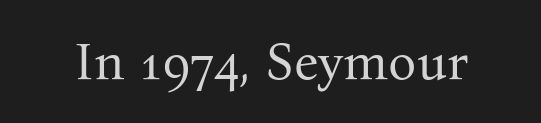
The text was rendered using a seriffed face with decorative stroke endings. On a weight scale, this lands at 450 or below. The axis of the letterforms is exactly vertical. Descender tails drop into unmarked territory.
